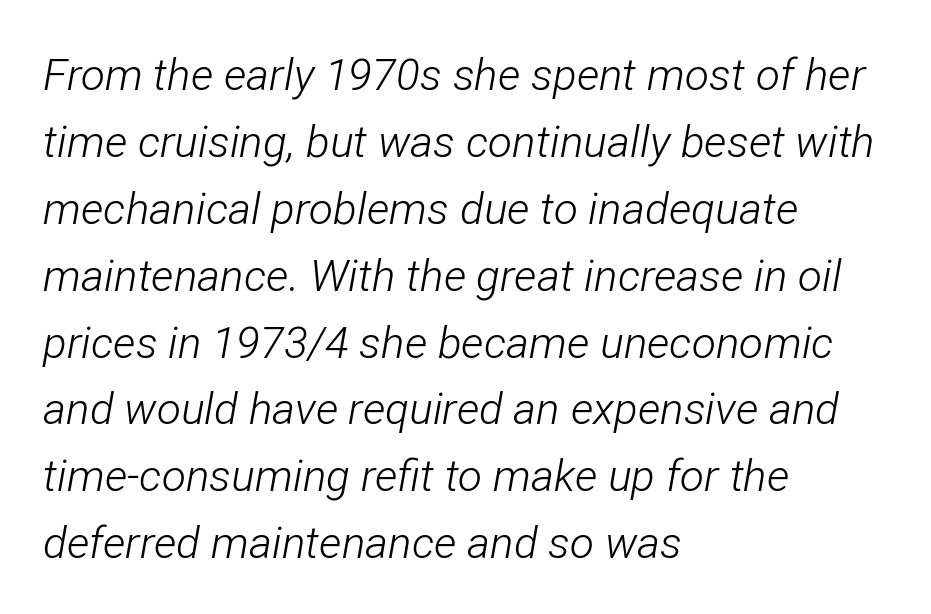
{"italic": "yes", "lean": "right", "slant_degrees": 12, "bold": "no", "weight": "light", "width": "condensed", "stroke_contrast": "low", "x_height": "medium", "monospaced": "no", "underline": "no", "align": "left", "line_spacing": "normal", "line_spacing_ratio": 1.52, "letter_spacing": "normal", "letter_spacing_em": 0.0, "glyph_px": 44}
